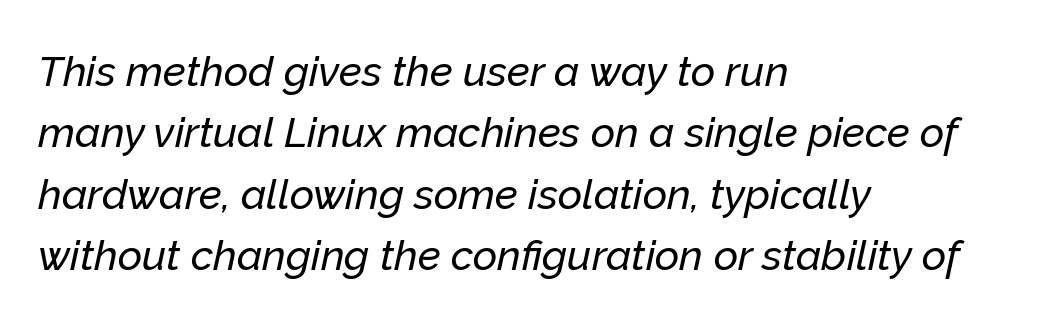
{"italic": "yes", "lean": "right", "slant_degrees": 12, "width": "normal", "stroke_contrast": "low", "x_height": "medium", "monospaced": "no", "underline": "no", "align": "left", "line_spacing": "normal", "line_spacing_ratio": 1.46, "letter_spacing": "normal", "letter_spacing_em": 0.0, "glyph_px": 42}
